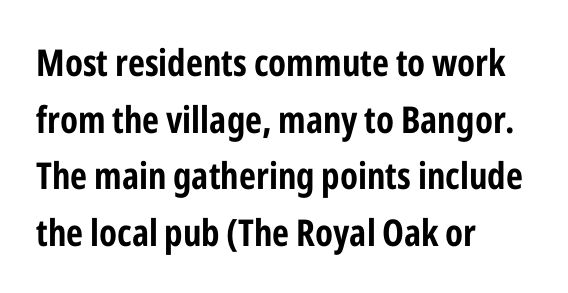
Do the letters lean? They stand straight. The rendering anchors every line to the left-hand side. Horizontal bands of white between lines are of average thickness. This rendering leaves character spacing at its baseline value. You can tell from the bare stems that sans-serif type was used.
